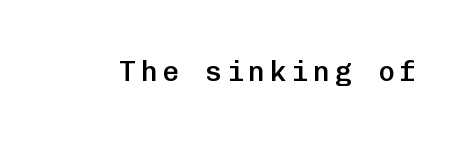
The image shows 28 px semibold sans-serif type, upright, monospaced; set not underlined; low stroke contrast and a medium x-height.
